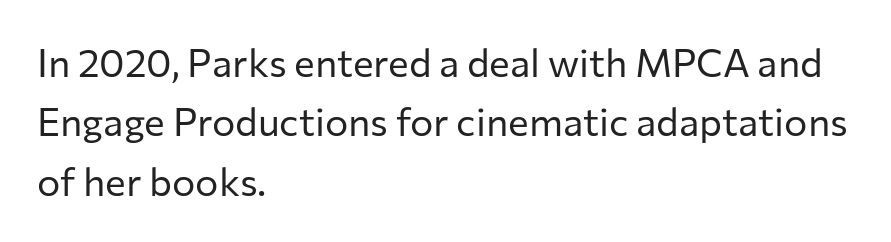
{"serif": "no", "italic": "no", "bold": "no", "weight": "regular", "width": "normal", "stroke_contrast": "low", "x_height": "medium", "monospaced": "no", "underline": "no", "align": "left", "line_spacing": "normal", "line_spacing_ratio": 1.52, "letter_spacing": "normal", "letter_spacing_em": 0.0, "glyph_px": 39}
